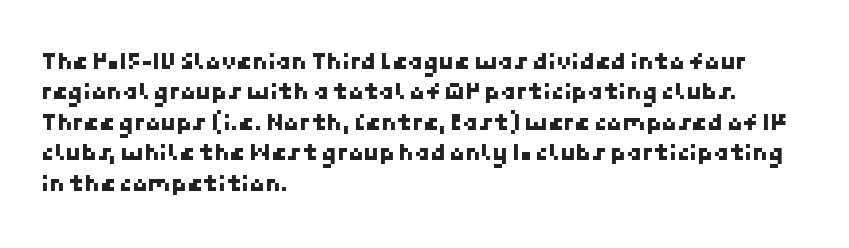
{"underline": "no", "align": "left", "line_spacing_ratio": 1.22, "letter_spacing": "normal", "letter_spacing_em": 0.0, "glyph_px": 25}
